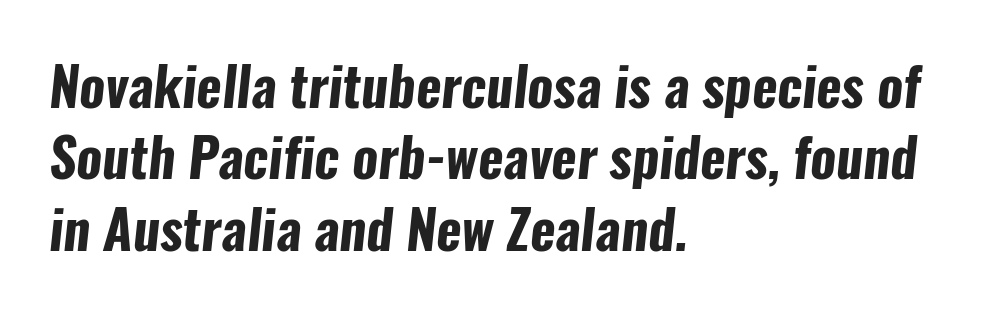
The image shows 54 px bold, condensed sans-serif type; set left-aligned, normal line spacing (1.32x), normal letter spacing, not underlined; low stroke contrast and a medium x-height.
